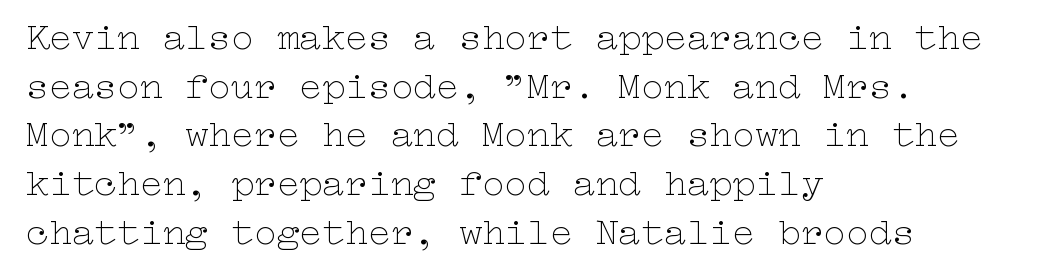
{"italic": "no", "bold": "no", "weight": "thin", "width": "wide", "stroke_contrast": "low", "x_height": "medium", "underline": "no", "align": "left", "line_spacing": "normal", "line_spacing_ratio": 1.28, "letter_spacing": "normal", "letter_spacing_em": 0.0, "glyph_px": 38}
